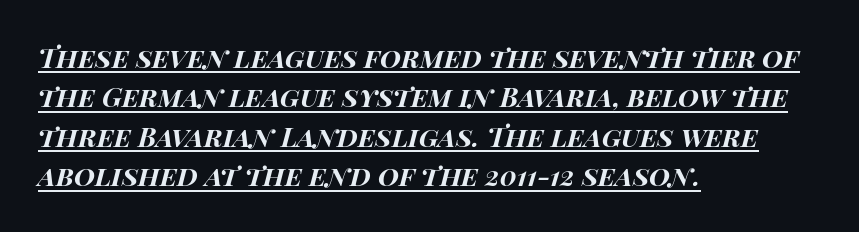
{"italic": "yes", "lean": "right", "slant_degrees": 15, "bold": "yes", "underline": "yes", "align": "left", "line_spacing": "normal", "line_spacing_ratio": 1.46, "letter_spacing": "normal", "letter_spacing_em": 0.0, "glyph_px": 27}
